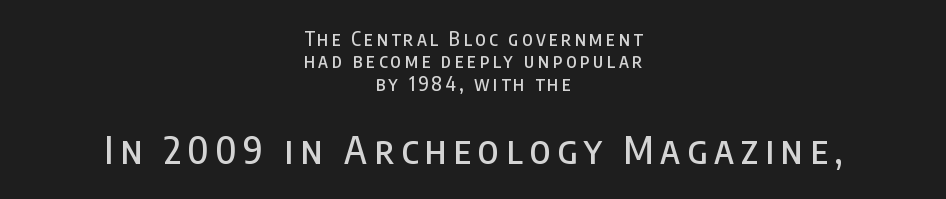
Q: Is the text italic (slanted)? A: No, it is upright.
Q: Is the typeface a serif or a sans-serif typeface? A: Sans-serif.
Q: Is the text underlined? A: No.
Q: How is the paragraph aligned? A: Centered.
Q: Which block of text is set in a larger size, the first (top) or the second (bottom)? A: The second (bottom) one.
Q: Width (condensed, normal, or wide)? A: Condensed.
Q: Stroke contrast? A: Low.
Q: x-height? A: Large.
Q: Monospaced? A: No.
